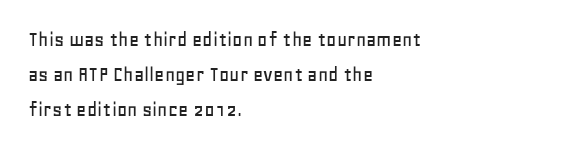
The letters stand straight up with perfectly vertical stems. The strip under each line holds only bare page. Each new line begins a customary step beneath the previous one. Inter-character spacing is left at the font's built-in metrics. The paragraph shown leans on its left margin.
